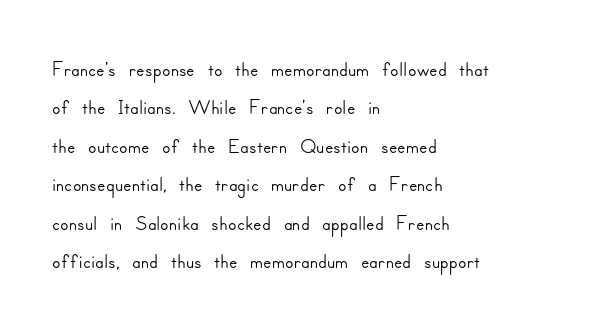
No word sits above an underline. Does the type have serifs? No, each stem ends abruptly. The face used here is rendered with its standard letterfit. Do the characters align in a grid? No, the font is proportional. Is there any slant? The stems are plumb. One-word summary of the alignment: left.
